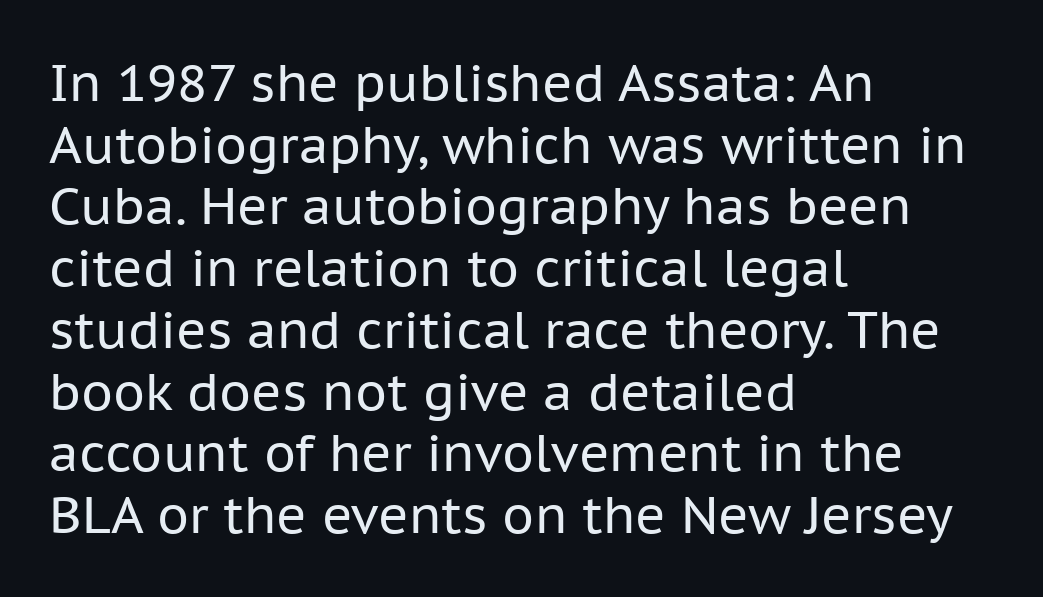
{"serif": "no", "italic": "no", "bold": "no", "weight": "regular", "width": "normal", "stroke_contrast": "low", "x_height": "medium", "monospaced": "no", "underline": "no", "align": "left", "line_spacing_ratio": 1.21, "letter_spacing": "normal", "letter_spacing_em": 0.0, "glyph_px": 51}
